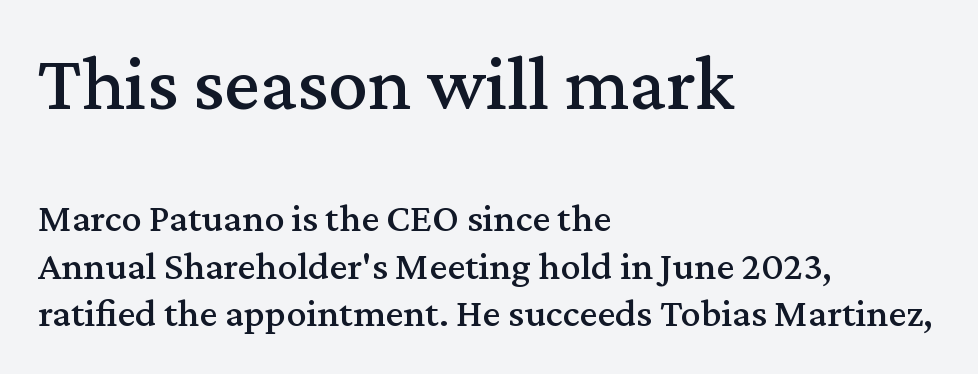
Tall strokes in this sample are plumb rather than angled. The lines are quadded left. Type without underlining. A serif font was chosen for this passage.
